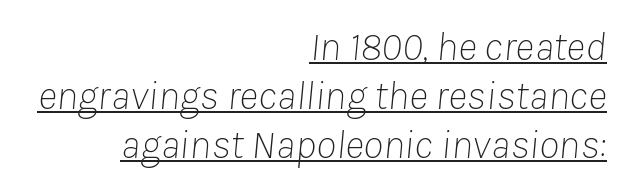
The image shows 41 px thin type, italic (leaning right); set right-aligned, line spacing 1.19x, normal letter spacing, underlined; low stroke contrast and a medium x-height.
